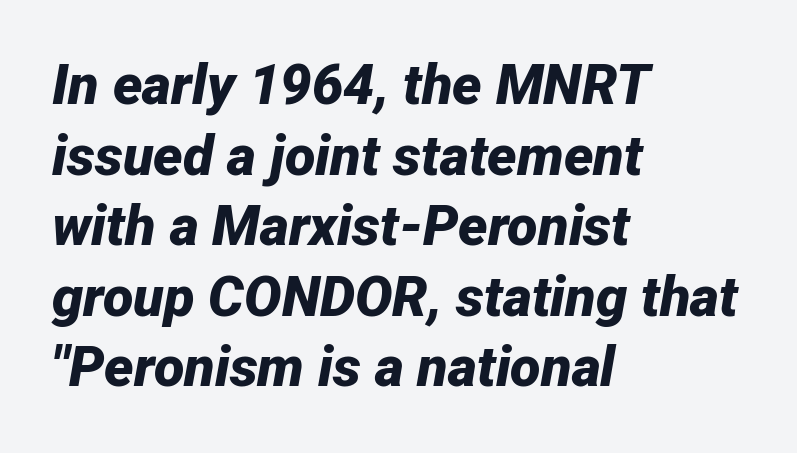
Q: Is the text bold? A: Yes.
Q: Is the text italic (slanted)? A: Yes, it leans right by about 12 degrees.
Q: Is the text underlined? A: No.
Q: How is the paragraph aligned? A: Left-aligned.
Q: Is the spacing between letters normal or unusually wide? A: Normal.
Q: Is the spacing between lines tight, normal or loose? A: Normal.
Q: Width (condensed, normal, or wide)? A: Normal.
Q: Stroke contrast? A: Low.
Q: x-height? A: Medium.
Q: Monospaced? A: No.
